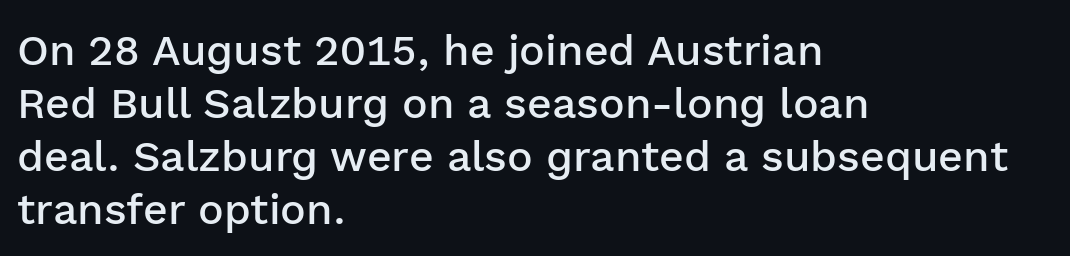
The image shows 43 px semibold sans-serif type, upright; set left-aligned, line spacing 1.23x, normal letter spacing, not underlined; low stroke contrast and a medium x-height.
